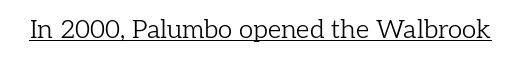
{"italic": "no", "bold": "no", "underline": "yes", "letter_spacing": "normal", "letter_spacing_em": 0.0, "glyph_px": 26}
